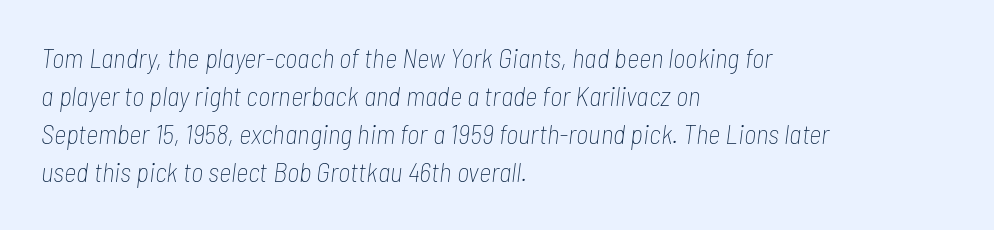
The image shows 27 px text type, italic (leaning right); set left-aligned, normal line spacing (1.41x), normal letter spacing, not underlined.
